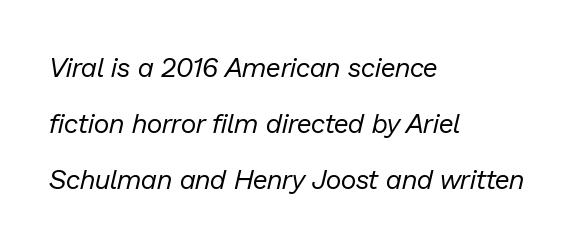
{"italic": "yes", "lean": "right", "slant_degrees": 13, "bold": "no", "underline": "no", "align": "left", "line_spacing": "loose", "line_spacing_ratio": 2.07, "letter_spacing": "normal", "letter_spacing_em": 0.0, "glyph_px": 27}
